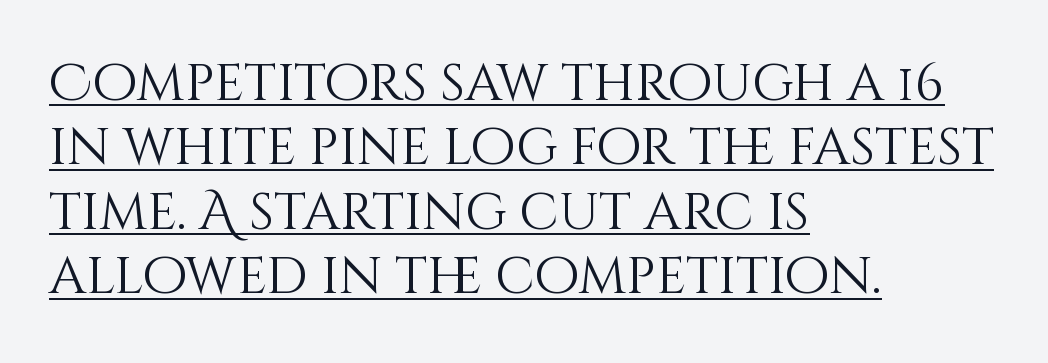
{"italic": "no", "bold": "no", "weight": "light", "width": "normal", "stroke_contrast": "medium", "x_height": "large", "monospaced": "no", "underline": "yes", "align": "left", "line_spacing_ratio": 1.24, "letter_spacing": "normal", "letter_spacing_em": 0.0, "glyph_px": 52}
